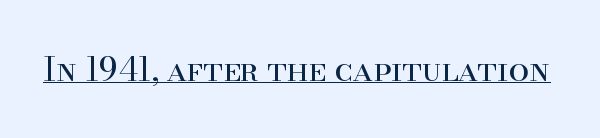
Students, observe the line beneath the letters — that is underlining. Letterform terminals end in serifs throughout the passage. The weight would be labelled regular, book, light, or lighter still. Tall strokes in this sample are plumb rather than angled. Here the designer chose a conventional face with non-uniform glyph widths.
